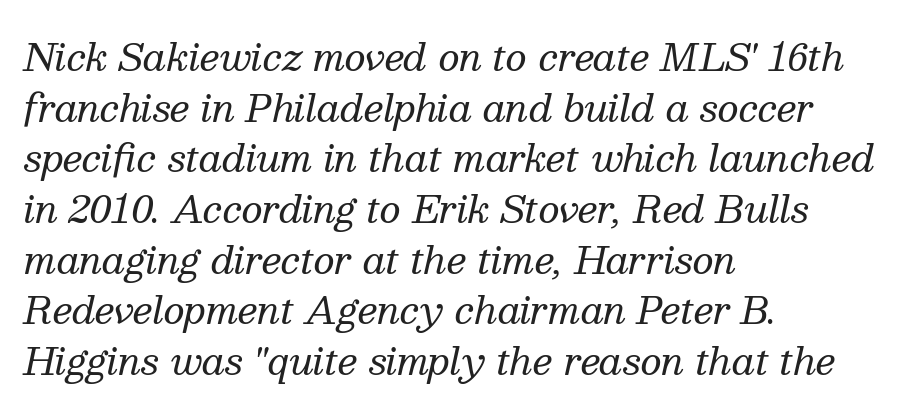
Stroke mass is kept to a normal reading level or below. Every character sits at an angle, as italics do. Caption: multi-line text, flush left, ragged right. Descenders are the only things crossing below the line. Check where the strokes stop: tiny serifs finish them off.
